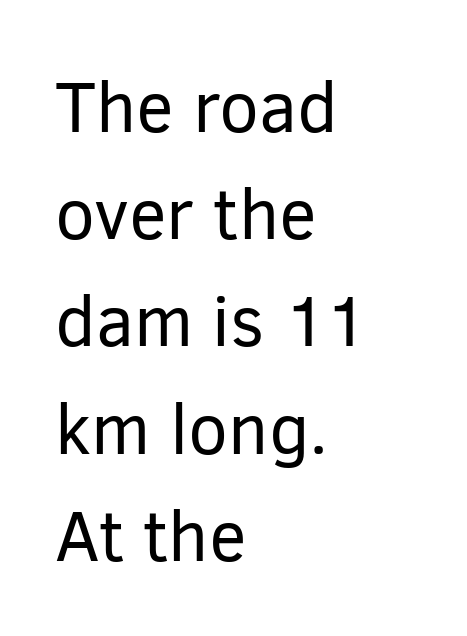
The image shows 71 px regular-weight sans-serif type, upright; set left-aligned, normal line spacing (1.51x), normal letter spacing, not underlined; low stroke contrast and a medium x-height.
